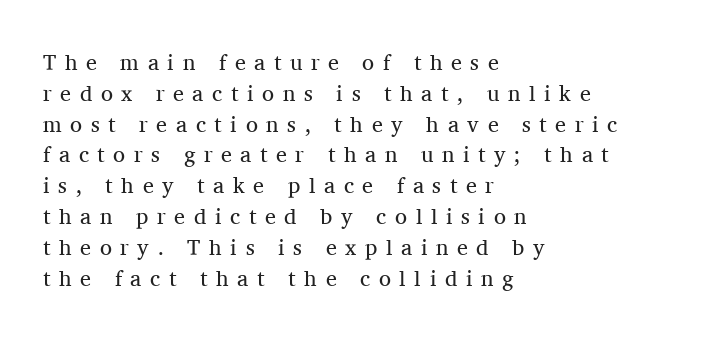
There is plenty of visible air inserted between adjacent glyphs. The leading is moderate, giving the passage an even texture. Check under the words: just untouched page. The lettering holds an erect, upright posture throughout. Typeset ragged right — the left edge is the straight one.
